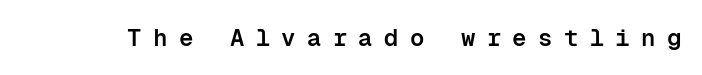
{"italic": "no", "bold": "semi", "underline": "no", "letter_spacing": "wide", "letter_spacing_em": 0.47, "glyph_px": 24}
